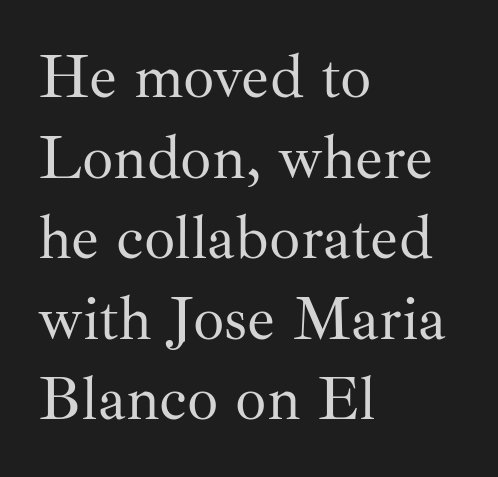
{"serif": "yes", "italic": "no", "bold": "no", "weight": "regular", "width": "normal", "stroke_contrast": "medium", "x_height": "small", "monospaced": "no", "underline": "no", "align": "left", "line_spacing": "normal", "line_spacing_ratio": 1.3, "letter_spacing": "normal", "letter_spacing_em": 0.0, "glyph_px": 62}
